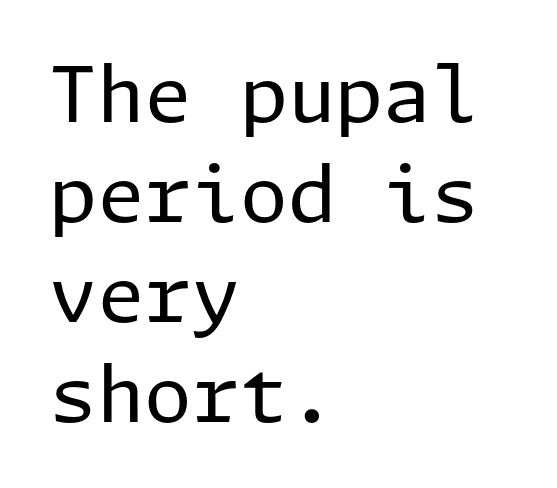
The zone under the glyphs is completely vacant. Short note: letters normally spaced. A classic flush-left, rag-right setting is used for this passage. Horizontal bands of white between lines are of average thickness. Each letter's strokes conclude bluntly, with no projecting serifs.
